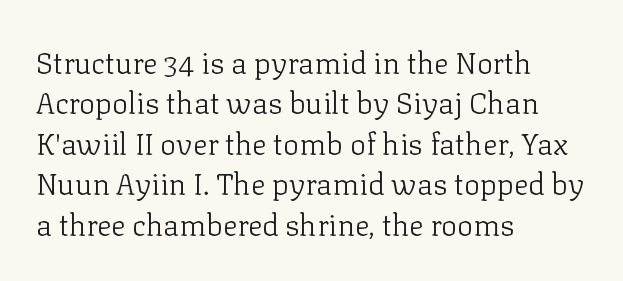
The image shows 30 px light serif type, upright; set left-aligned, normal line spacing (1.35x), normal letter spacing, not underlined; low stroke contrast and a medium x-height.
